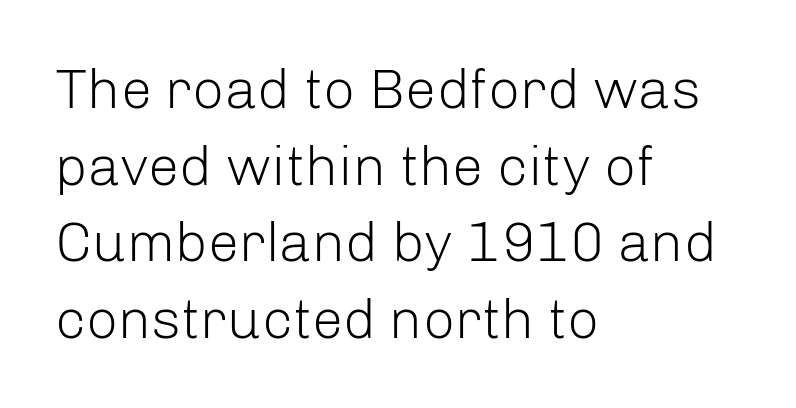
{"serif": "no", "italic": "no", "bold": "no", "weight": "light", "width": "normal", "stroke_contrast": "low", "x_height": "medium", "monospaced": "no", "underline": "no", "align": "left", "line_spacing": "normal", "line_spacing_ratio": 1.37, "letter_spacing": "normal", "letter_spacing_em": 0.0, "glyph_px": 56}
